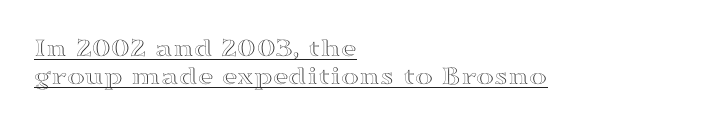
The image shows 27 px text type, upright; set left-aligned, tight line spacing (1.04x), normal letter spacing, underlined.
